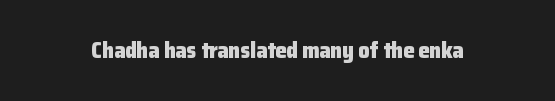
The image shows 22 px bold type, upright; set normal letter spacing, not underlined.
